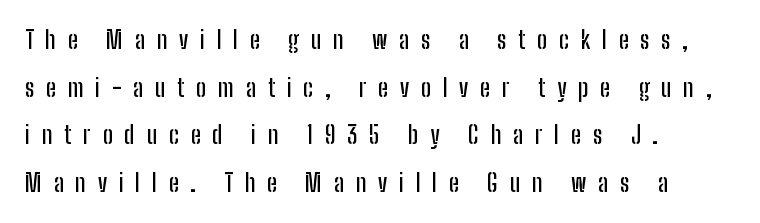
{"italic": "no", "underline": "no", "align": "left", "line_spacing": "loose", "line_spacing_ratio": 1.98, "letter_spacing": "wide", "letter_spacing_em": 0.49, "glyph_px": 24}
